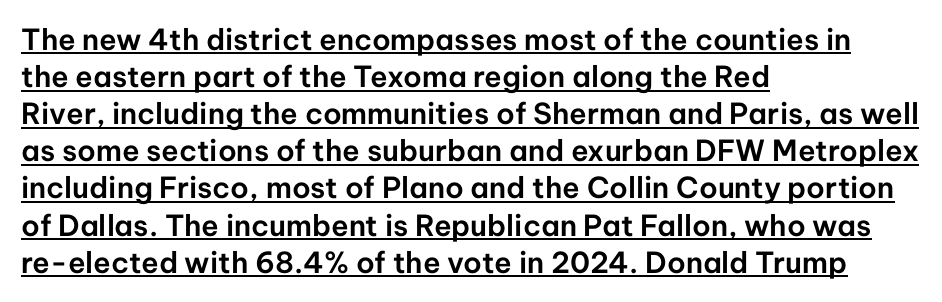
Q: Is the text italic (slanted)? A: No, it is upright.
Q: Is the typeface a serif or a sans-serif typeface? A: Sans-serif.
Q: Is the text underlined? A: Yes.
Q: How is the paragraph aligned? A: Left-aligned.
Q: Is the spacing between letters normal or unusually wide? A: Normal.
Q: Is the spacing between lines tight, normal or loose? A: Normal.
Q: Width (condensed, normal, or wide)? A: Normal.
Q: Stroke contrast? A: Low.
Q: x-height? A: Medium.
Q: Monospaced? A: No.
